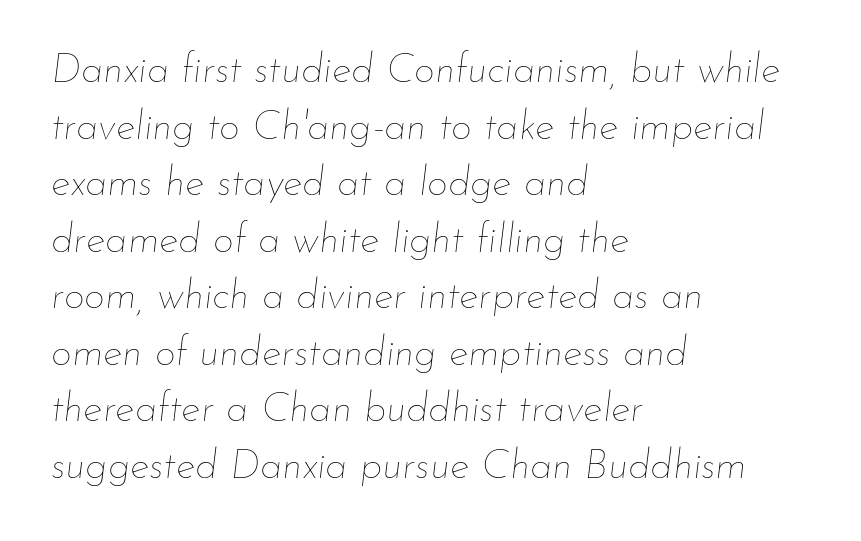
Q: Is the text bold? A: No.
Q: Is the text italic (slanted)? A: Yes, it leans right by about 7 degrees.
Q: Is the text underlined? A: No.
Q: How is the paragraph aligned? A: Left-aligned.
Q: Is the spacing between letters normal or unusually wide? A: Normal.
Q: Is the spacing between lines tight, normal or loose? A: Normal.
Q: Width (condensed, normal, or wide)? A: Normal.
Q: Stroke contrast? A: Low.
Q: x-height? A: Small.
Q: Monospaced? A: No.
